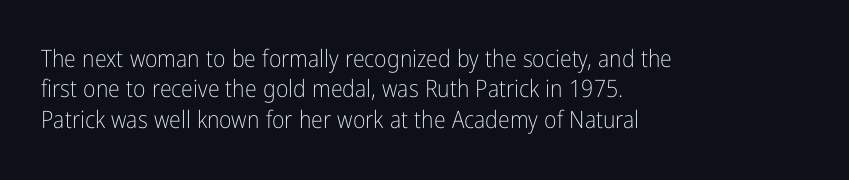
The type sits square on the baseline with zero lean. Only glyphs here, with clear space below each row. This sample is left-justified, so line endings fall wherever the words run out. Nothing unusual about the tracking: characters are spaced as the font intends. No extra ink here — the face is not bold.
